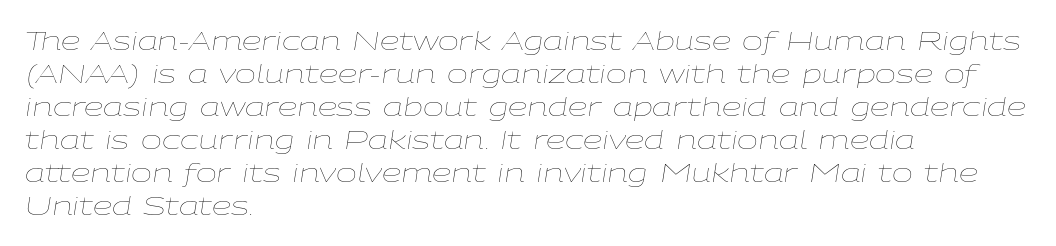
The image shows 25 px text type, italic (leaning right); set left-aligned, normal line spacing (1.32x), normal letter spacing, not underlined.
